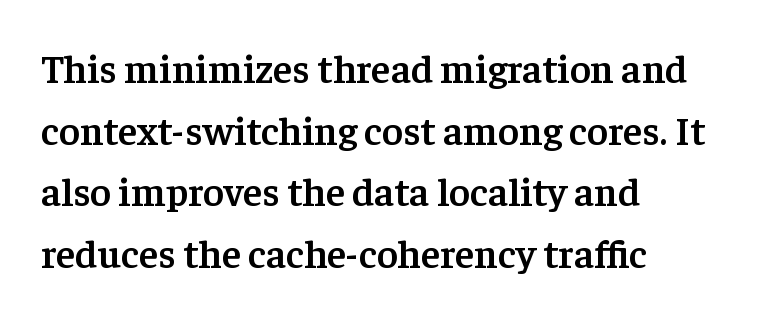
The image shows 40 px semibold serif type, upright; set left-aligned, normal line spacing (1.54x), normal letter spacing, not underlined; low stroke contrast and a medium x-height.
